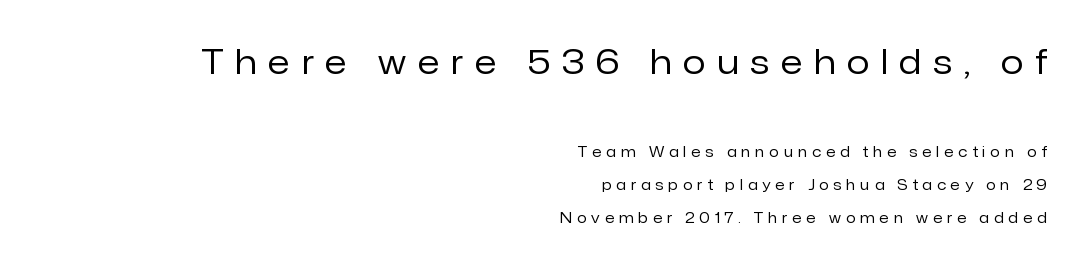
Q: Is the text bold? A: No.
Q: Is the text italic (slanted)? A: No, it is upright.
Q: Is the typeface a serif or a sans-serif typeface? A: Sans-serif.
Q: Is the text underlined? A: No.
Q: How is the paragraph aligned? A: Right-aligned.
Q: Is the spacing between letters normal or unusually wide? A: Unusually wide.
Q: Is the spacing between lines tight, normal or loose? A: Loose.
Q: Which block of text is set in a larger size, the first (top) or the second (bottom)? A: The first (top) one.
Q: Width (condensed, normal, or wide)? A: Normal.
Q: Stroke contrast? A: Low.
Q: x-height? A: Medium.
Q: Monospaced? A: No.
